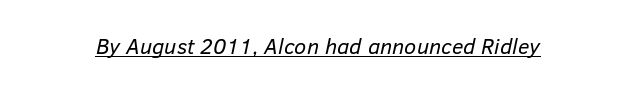
Q: Is the text bold? A: No.
Q: Is the text italic (slanted)? A: Yes, it leans right by about 12 degrees.
Q: Is the text underlined? A: Yes.
Q: Is the spacing between letters normal or unusually wide? A: Normal.
